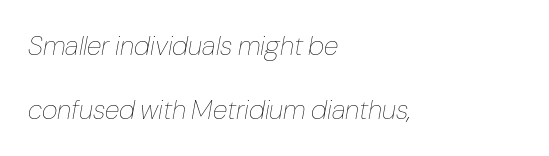
Q: Is the text bold? A: No.
Q: Is the text italic (slanted)? A: Yes, it leans right by about 10 degrees.
Q: Is the text underlined? A: No.
Q: How is the paragraph aligned? A: Left-aligned.
Q: Is the spacing between letters normal or unusually wide? A: Normal.
Q: Is the spacing between lines tight, normal or loose? A: Loose.
